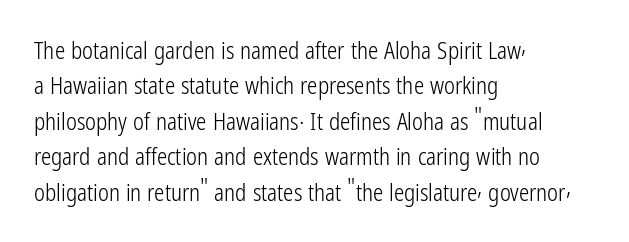
The image shows 23 px text type, upright; set left-aligned, normal line spacing (1.54x), normal letter spacing, not underlined.
